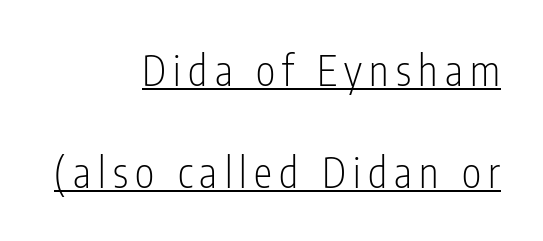
Q: Is the text bold? A: No.
Q: Is the text italic (slanted)? A: No, it is upright.
Q: Is the typeface a serif or a sans-serif typeface? A: Sans-serif.
Q: Is the text underlined? A: Yes.
Q: How is the paragraph aligned? A: Right-aligned.
Q: Is the spacing between lines tight, normal or loose? A: Loose.
Q: Width (condensed, normal, or wide)? A: Condensed.
Q: Stroke contrast? A: Low.
Q: x-height? A: Medium.
Q: Monospaced? A: No.
